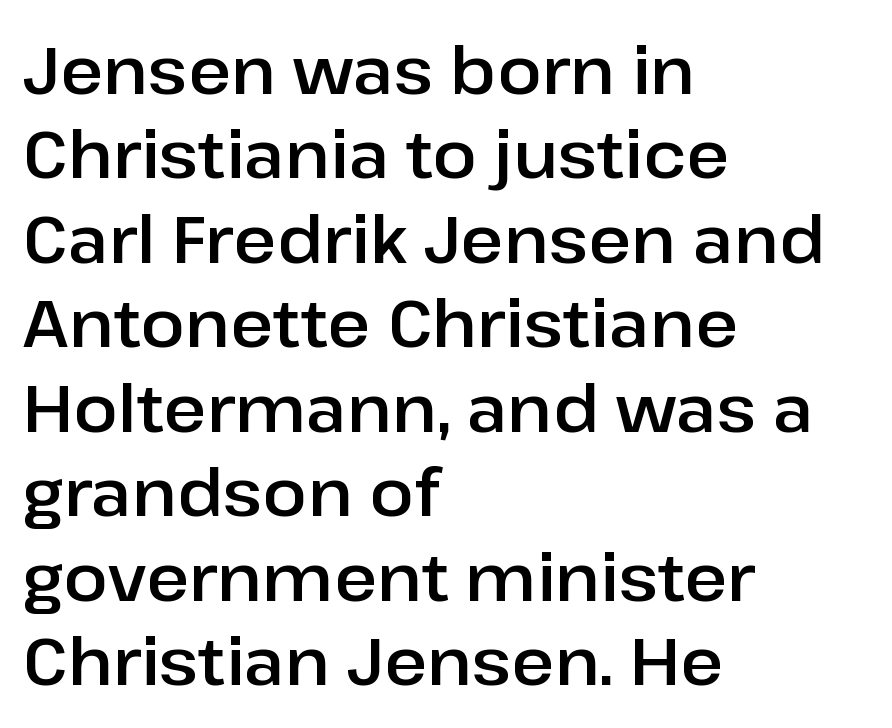
Successive baselines arrive at the customary interval. The line texture is even and compact thanks to regular tracking. Typographically, this falls in the sans-serif category. Varying glyph widths throughout — classic text-font behaviour. The foot of each line stays bare and open. Leftover space on each line is placed entirely after the last word.
